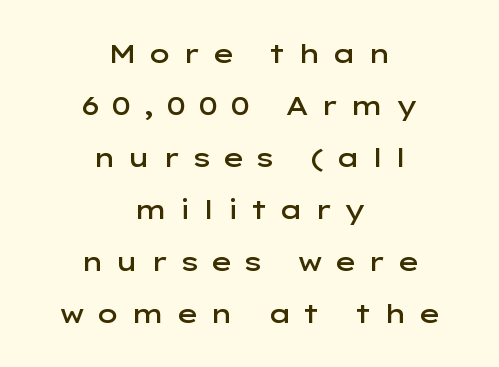
{"italic": "no", "bold": "semi", "underline": "no", "align": "center", "line_spacing": "loose", "line_spacing_ratio": 2.0, "letter_spacing": "wide", "letter_spacing_em": 0.42, "glyph_px": 26}
